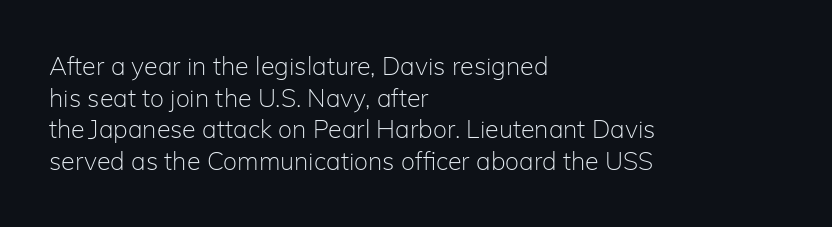
The image shows 25 px text type, upright; set left-aligned, normal line spacing (1.27x), normal letter spacing, not underlined.
